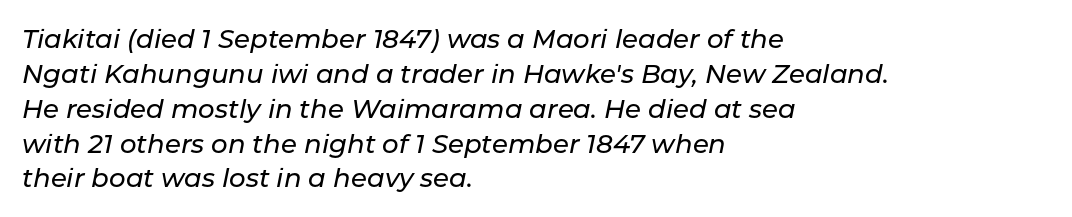
The image shows 26 px text type, italic (leaning right); set left-aligned, normal line spacing (1.34x), normal letter spacing, not underlined.
